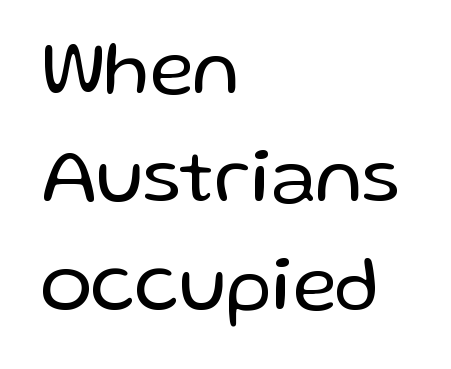
If you drew a ruler down the left edge, every line would touch it. When letters stand straight like this, we call the style roman or upright. This is sans-serif lettering, the kind often seen on screens and signage. The passage shown is typed in a proportional face where columns would drift.
